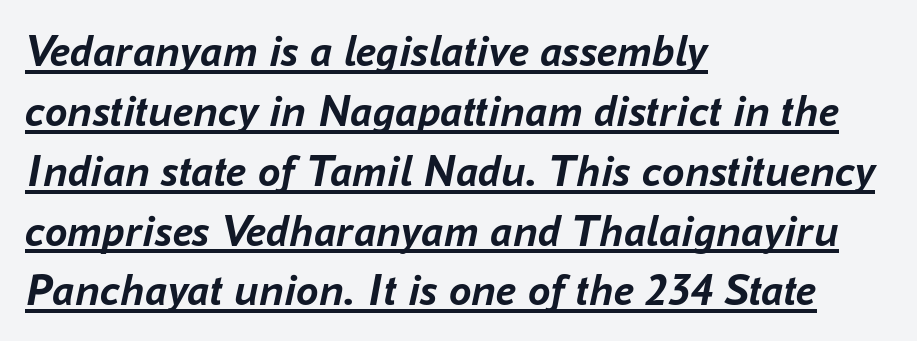
Strokes here are thick enough to call this a true bold. Would a proofreader flag this as italicized? Yes. The horizontal fit of the characters is conventional and even. The rendering uses natural spacing where letterforms have individual widths. This is underlined copy, the kind a proofreader might mark for attention.
